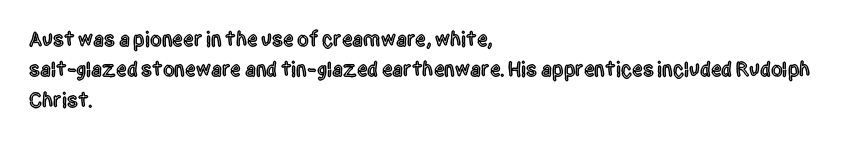
Q: Is the text italic (slanted)? A: No, it is upright.
Q: Is the text underlined? A: No.
Q: How is the paragraph aligned? A: Left-aligned.
Q: Is the spacing between letters normal or unusually wide? A: Normal.
Q: Is the spacing between lines tight, normal or loose? A: Normal.
